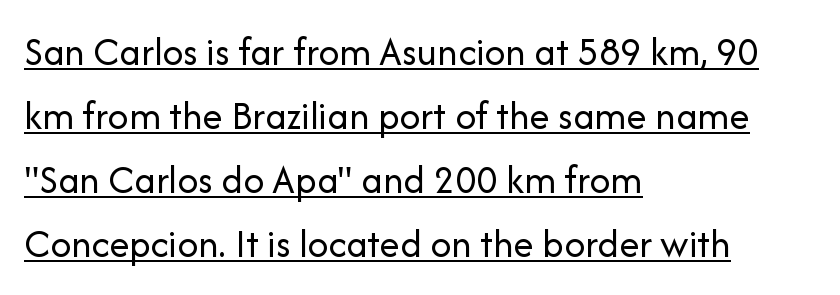
The image shows 41 px regular-weight sans-serif type, upright; set left-aligned, normal line spacing (1.56x), normal letter spacing, underlined; low stroke contrast and a medium x-height.
